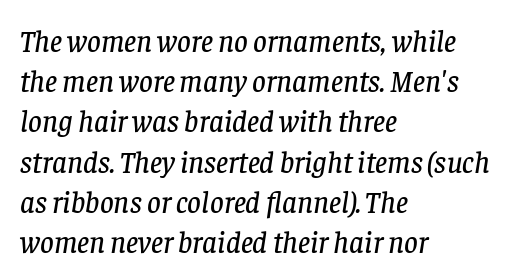
{"serif": "yes", "italic": "yes", "lean": "right", "slant_degrees": 8, "width": "normal", "stroke_contrast": "low", "x_height": "large", "monospaced": "no", "underline": "no", "align": "left", "line_spacing": "normal", "line_spacing_ratio": 1.34, "letter_spacing": "normal", "letter_spacing_em": 0.0, "glyph_px": 30}
